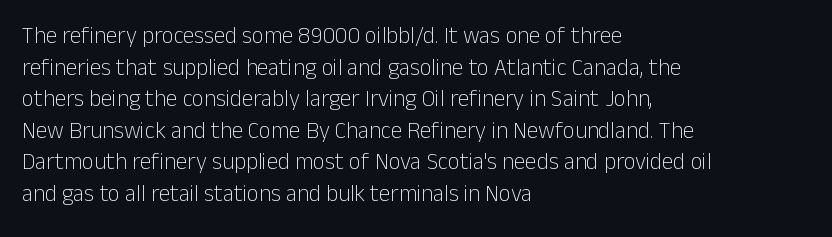
The strokes are not fattened; the text isn't bold. Beneath every word, the page is bare. Every row of glyphs begins at an identical x-position on the left. In terms of posture, this sample is upright.
